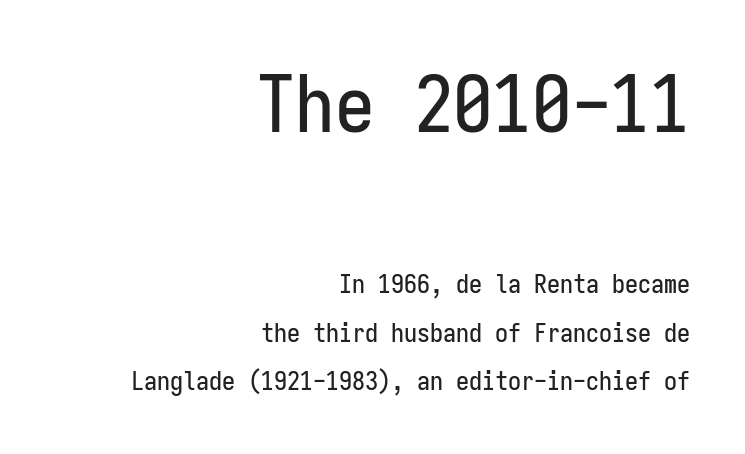
{"serif": "no", "italic": "no", "width": "condensed", "stroke_contrast": "low", "x_height": "medium", "monospaced": "yes", "underline": "no", "align": "right", "line_spacing_ratio": 1.88, "letter_spacing": "normal", "letter_spacing_em": 0.0, "larger_block": "first", "size_ratio": 3.04, "glyph_px": 79}
